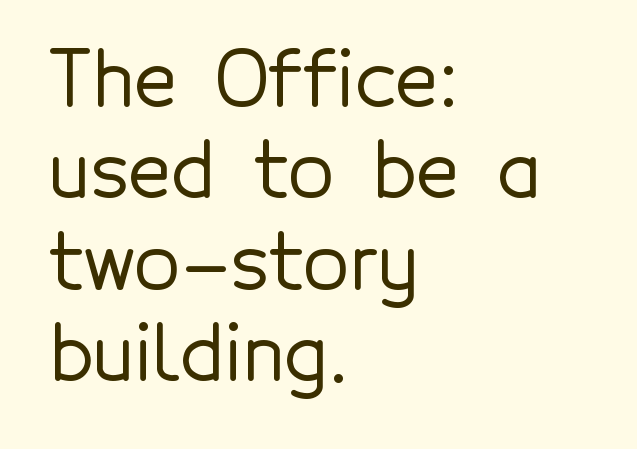
Q: Is the text italic (slanted)? A: No, it is upright.
Q: Is the typeface a serif or a sans-serif typeface? A: Sans-serif.
Q: Is the text underlined? A: No.
Q: How is the paragraph aligned? A: Left-aligned.
Q: Is the spacing between letters normal or unusually wide? A: Normal.
Q: Width (condensed, normal, or wide)? A: Normal.
Q: x-height? A: Medium.
Q: Monospaced? A: No.
